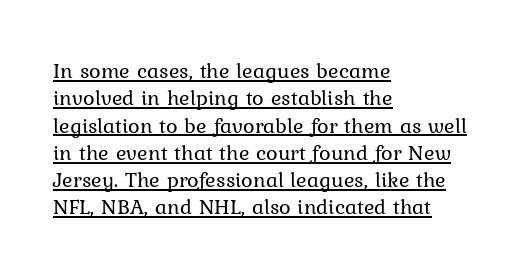
The image shows 22 px text type, upright; set left-aligned, line spacing 1.24x, normal letter spacing, underlined.
